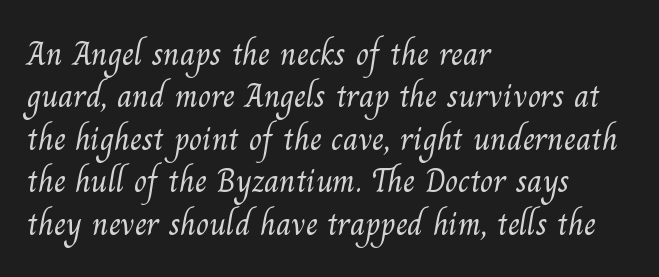
Q: Is the text bold? A: No.
Q: Is the typeface a serif or a sans-serif typeface? A: Serif.
Q: Is the text underlined? A: No.
Q: How is the paragraph aligned? A: Left-aligned.
Q: Is the spacing between letters normal or unusually wide? A: Normal.
Q: Is the spacing between lines tight, normal or loose? A: Normal.
Q: Width (condensed, normal, or wide)? A: Normal.
Q: Stroke contrast? A: Medium.
Q: x-height? A: Small.
Q: Monospaced? A: No.
